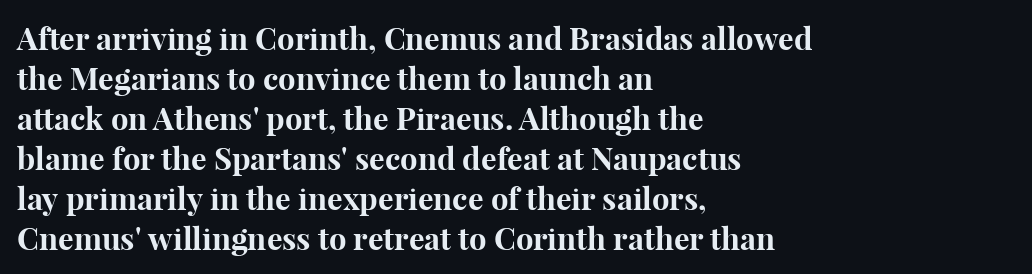
Q: Is the text bold? A: Yes.
Q: Is the text italic (slanted)? A: No, it is upright.
Q: Is the typeface a serif or a sans-serif typeface? A: Serif.
Q: Is the text underlined? A: No.
Q: How is the paragraph aligned? A: Left-aligned.
Q: Is the spacing between letters normal or unusually wide? A: Normal.
Q: Is the spacing between lines tight, normal or loose? A: Normal.
Q: Width (condensed, normal, or wide)? A: Normal.
Q: Stroke contrast? A: High.
Q: x-height? A: Medium.
Q: Monospaced? A: No.
